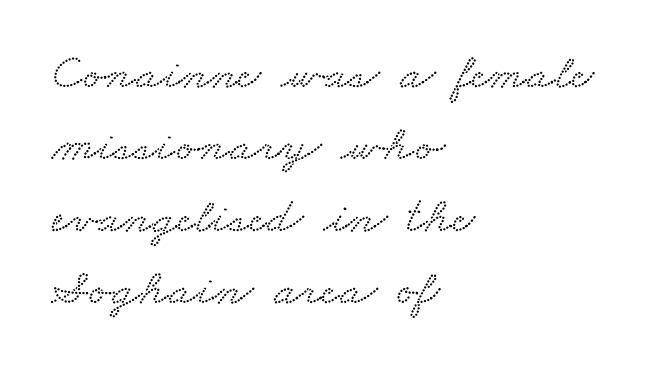
Q: Is the typeface a serif or a sans-serif typeface? A: Serif.
Q: Is the text underlined? A: No.
Q: How is the paragraph aligned? A: Left-aligned.
Q: Is the spacing between letters normal or unusually wide? A: Normal.
Q: Is the spacing between lines tight, normal or loose? A: Normal.
Q: Width (condensed, normal, or wide)? A: Wide.
Q: Stroke contrast? A: Low.
Q: x-height? A: Small.
Q: Monospaced? A: No.
